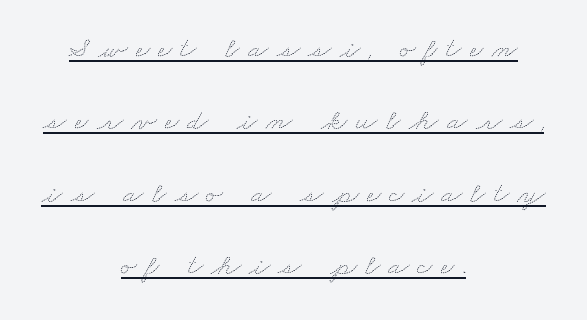
The image shows 30 px thin, wide type; set centered, loose line spacing (2.41x), unusually wide letter spacing (+0.28 em), underlined; medium stroke contrast and a small x-height.
